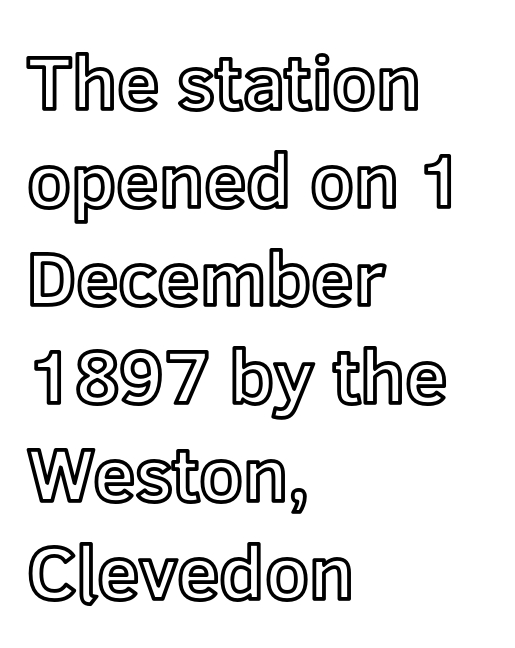
The image shows 76 px text type, upright; set left-aligned, normal line spacing (1.29x), normal letter spacing, not underlined; a medium x-height.
